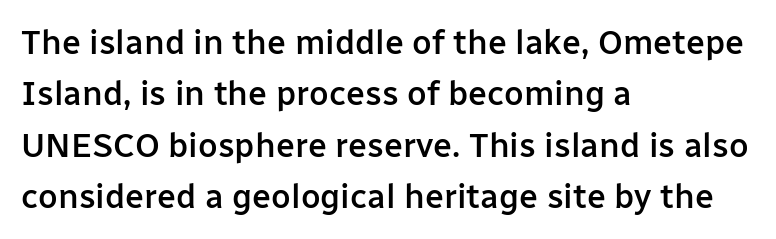
The image shows 34 px semibold sans-serif type, upright; set left-aligned, normal line spacing (1.51x), normal letter spacing, not underlined; low stroke contrast and a medium x-height.
